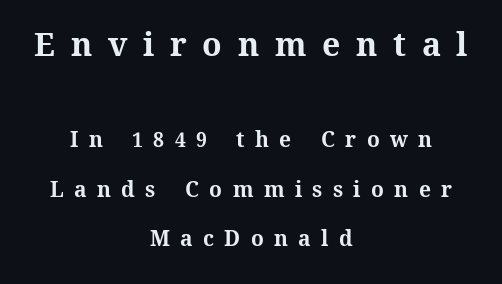
The image shows 32 px bold type, upright; set centered, loose line spacing (2.36x), unusually wide letter spacing (+0.49 em), not underlined; the first (top) block is 1.52x larger; medium stroke contrast and a medium x-height.
